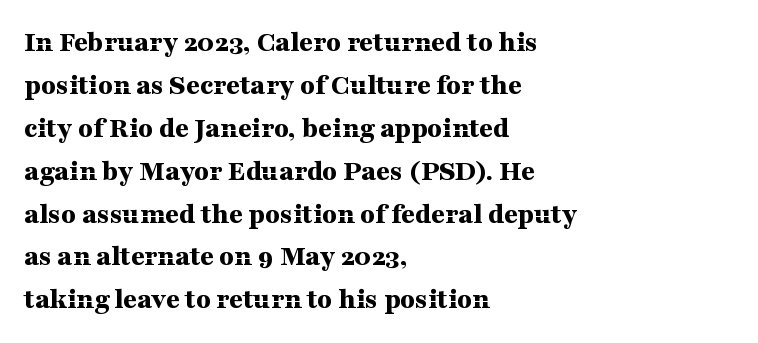
{"serif": "yes", "italic": "no", "bold": "yes", "weight": "bold", "width": "wide", "stroke_contrast": "medium", "x_height": "medium", "monospaced": "no", "underline": "no", "align": "left", "line_spacing": "normal", "line_spacing_ratio": 1.43, "letter_spacing": "normal", "letter_spacing_em": 0.0, "glyph_px": 30}
